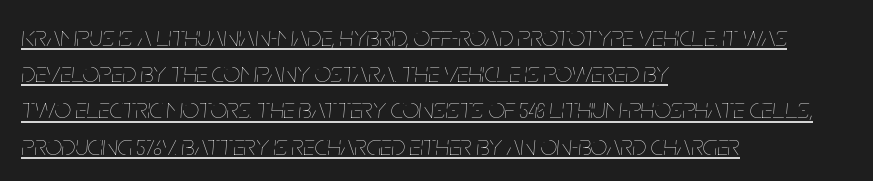
Regular leading. There's an unmistakable incline to the writing here. This rendering leaves character spacing at its baseline value. This is underlined copy, the kind a proofreader might mark for attention. You could not count columns in this text — the font is proportionally spaced.
